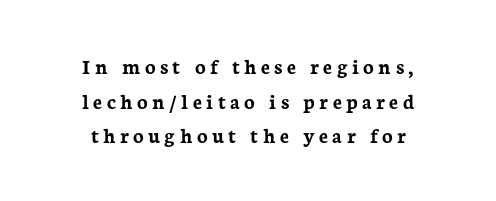
Q: Is the text bold? A: Yes.
Q: Is the text italic (slanted)? A: No, it is upright.
Q: Is the text underlined? A: No.
Q: How is the paragraph aligned? A: Centered.
Q: Is the spacing between letters normal or unusually wide? A: Unusually wide.
Q: Is the spacing between lines tight, normal or loose? A: Normal.
